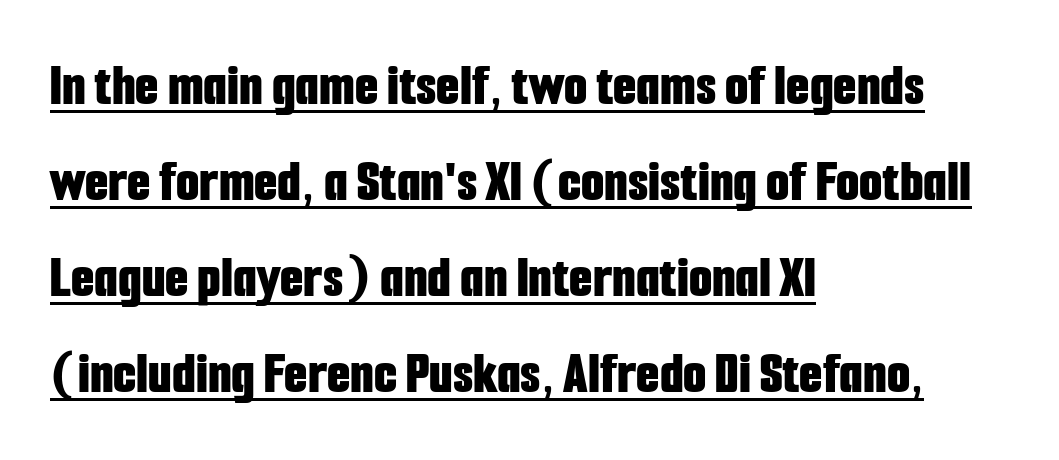
{"serif": "no", "italic": "no", "bold": "yes", "weight": "bold", "width": "condensed", "stroke_contrast": "low", "x_height": "medium", "monospaced": "no", "underline": "yes", "align": "left", "line_spacing": "normal", "line_spacing_ratio": 1.6, "letter_spacing": "normal", "letter_spacing_em": 0.0, "glyph_px": 60}
